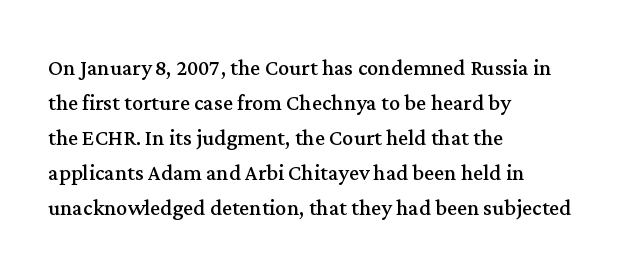
Q: Is the text bold? A: No.
Q: Is the text italic (slanted)? A: No, it is upright.
Q: Is the typeface a serif or a sans-serif typeface? A: Serif.
Q: Is the text underlined? A: No.
Q: How is the paragraph aligned? A: Left-aligned.
Q: Is the spacing between letters normal or unusually wide? A: Normal.
Q: Is the spacing between lines tight, normal or loose? A: Normal.
Q: Width (condensed, normal, or wide)? A: Normal.
Q: Stroke contrast? A: Medium.
Q: x-height? A: Medium.
Q: Monospaced? A: No.
